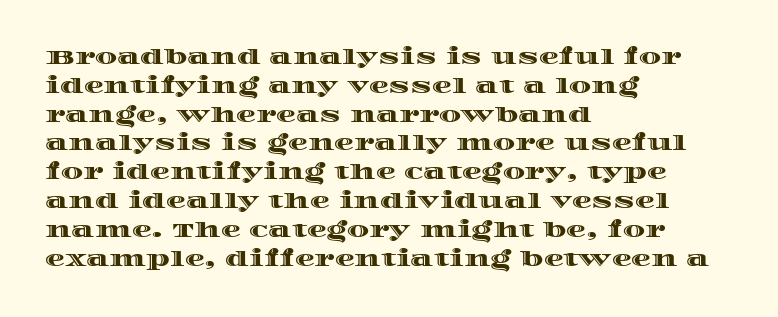
The image shows 20 px text type, upright; set left-aligned, normal line spacing (1.44x), normal letter spacing, not underlined.
